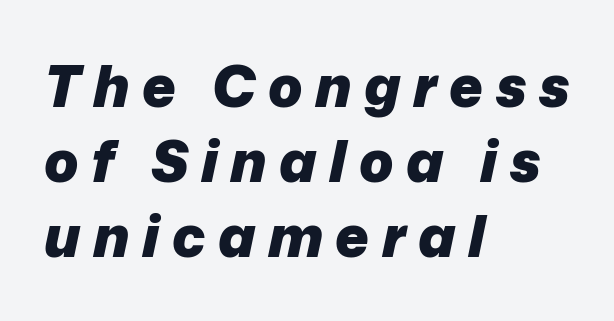
The image shows 57 px heavy type, italic (leaning right); set left-aligned, normal line spacing (1.32x), unusually wide letter spacing (+0.22 em), not underlined; low stroke contrast and a medium x-height.
